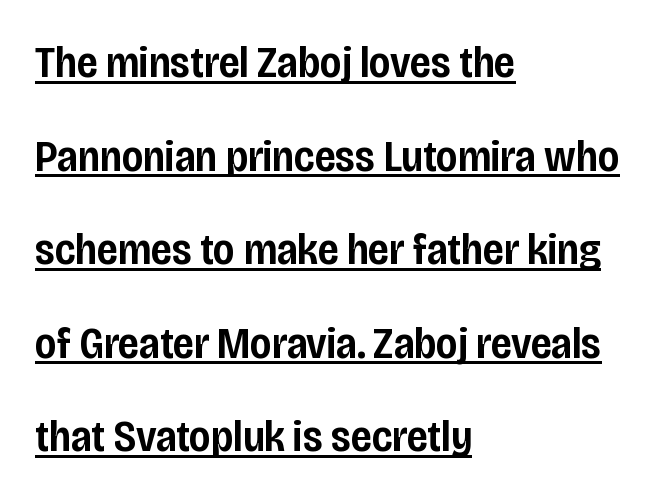
Q: Is the text bold? A: Semi-bold.
Q: Is the text italic (slanted)? A: No, it is upright.
Q: Is the typeface a serif or a sans-serif typeface? A: Sans-serif.
Q: Is the text underlined? A: Yes.
Q: How is the paragraph aligned? A: Left-aligned.
Q: Is the spacing between letters normal or unusually wide? A: Normal.
Q: Is the spacing between lines tight, normal or loose? A: Loose.
Q: Width (condensed, normal, or wide)? A: Condensed.
Q: Stroke contrast? A: Low.
Q: x-height? A: Large.
Q: Monospaced? A: No.
